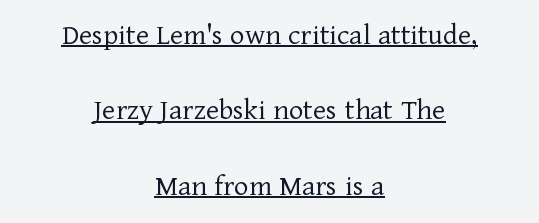
The weight tops out at a normal text grade. Glance below the letters and you will spot a drawn line. Horizontal bands of white between lines are thick stripes. Is the letter spacing exaggerated? No — it looks like the ordinary default.
